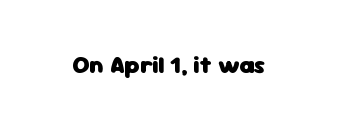
What stands out about the letter spacing? Nothing — it is the standard amount. Upright lettering throughout. Bold? Absolutely — the strokes are thick and heavy. The glyphs are unaccompanied by any horizontal stroke below them.
